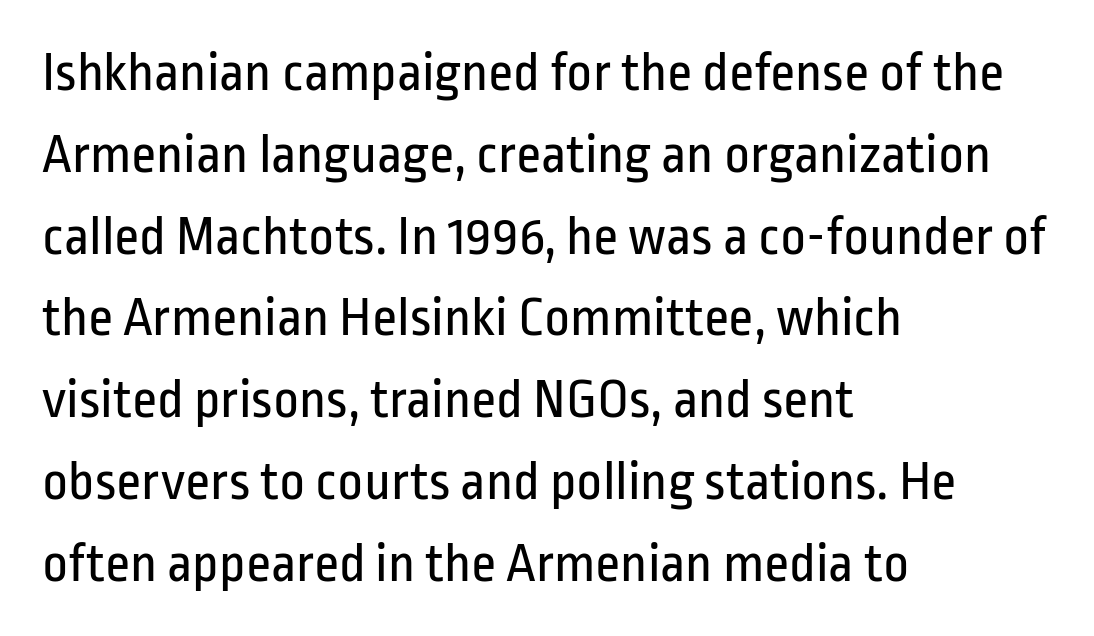
The image shows 56 px regular-weight, condensed sans-serif type, upright; set left-aligned, normal line spacing (1.46x), normal letter spacing, not underlined; low stroke contrast and a medium x-height.
